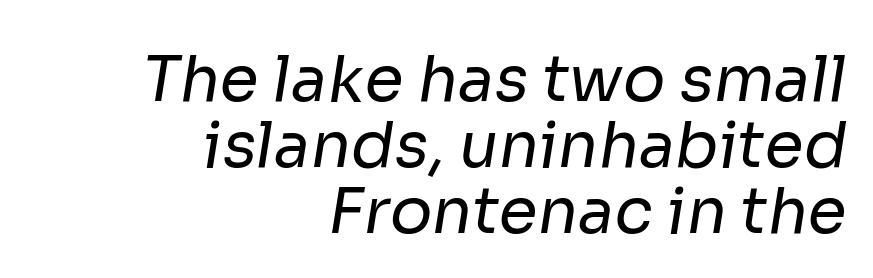
{"serif": "no", "bold": "no", "weight": "regular", "width": "normal", "stroke_contrast": "low", "x_height": "medium", "monospaced": "no", "underline": "no", "align": "right", "line_spacing": "tight", "line_spacing_ratio": 1.05, "letter_spacing": "normal", "letter_spacing_em": 0.0, "glyph_px": 63}
